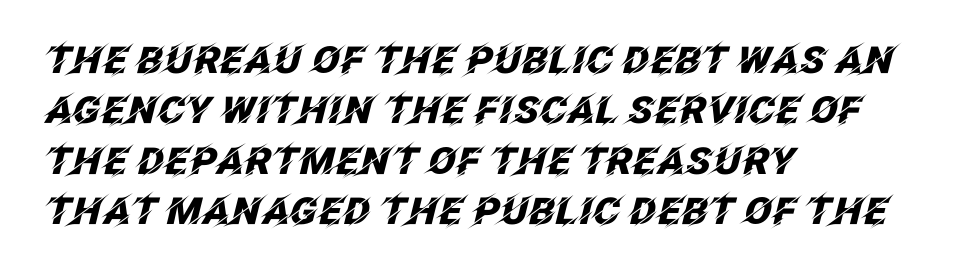
Q: Is the text bold? A: Yes.
Q: Is the text italic (slanted)? A: Yes, it leans right by about 12 degrees.
Q: Is the text underlined? A: No.
Q: How is the paragraph aligned? A: Left-aligned.
Q: Is the spacing between letters normal or unusually wide? A: Normal.
Q: Is the spacing between lines tight, normal or loose? A: Normal.
Q: Width (condensed, normal, or wide)? A: Normal.
Q: Stroke contrast? A: Low.
Q: x-height? A: Large.
Q: Monospaced? A: No.
